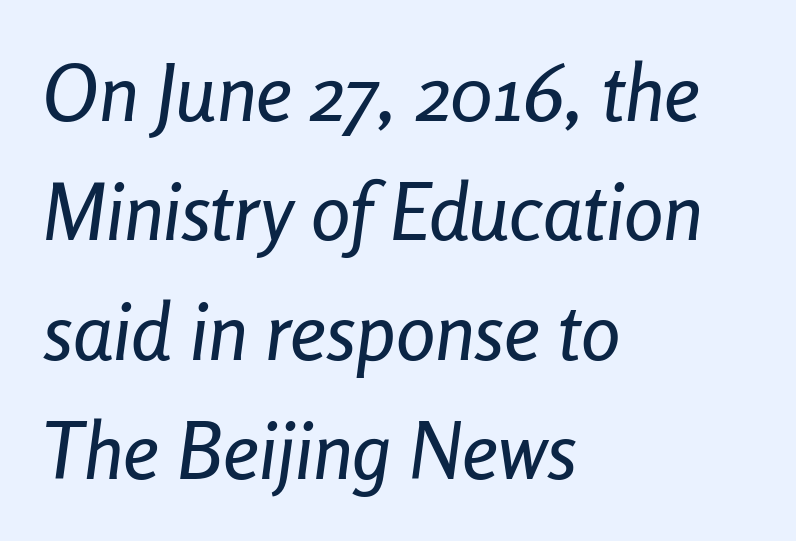
The image shows 79 px condensed type, italic (leaning right); set left-aligned, normal line spacing (1.51x), normal letter spacing, not underlined; low stroke contrast and a medium x-height.
